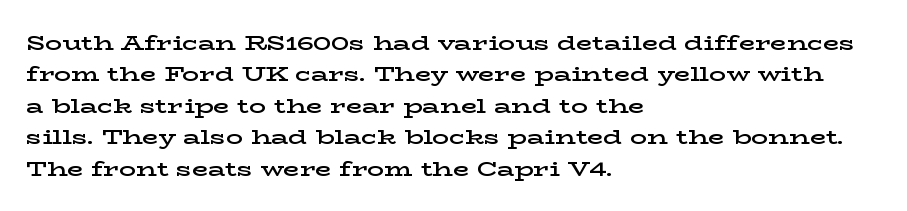
Q: Is the text bold? A: Semi-bold.
Q: Is the text italic (slanted)? A: No, it is upright.
Q: Is the text underlined? A: No.
Q: How is the paragraph aligned? A: Left-aligned.
Q: Is the spacing between letters normal or unusually wide? A: Normal.
Q: Is the spacing between lines tight, normal or loose? A: Normal.
